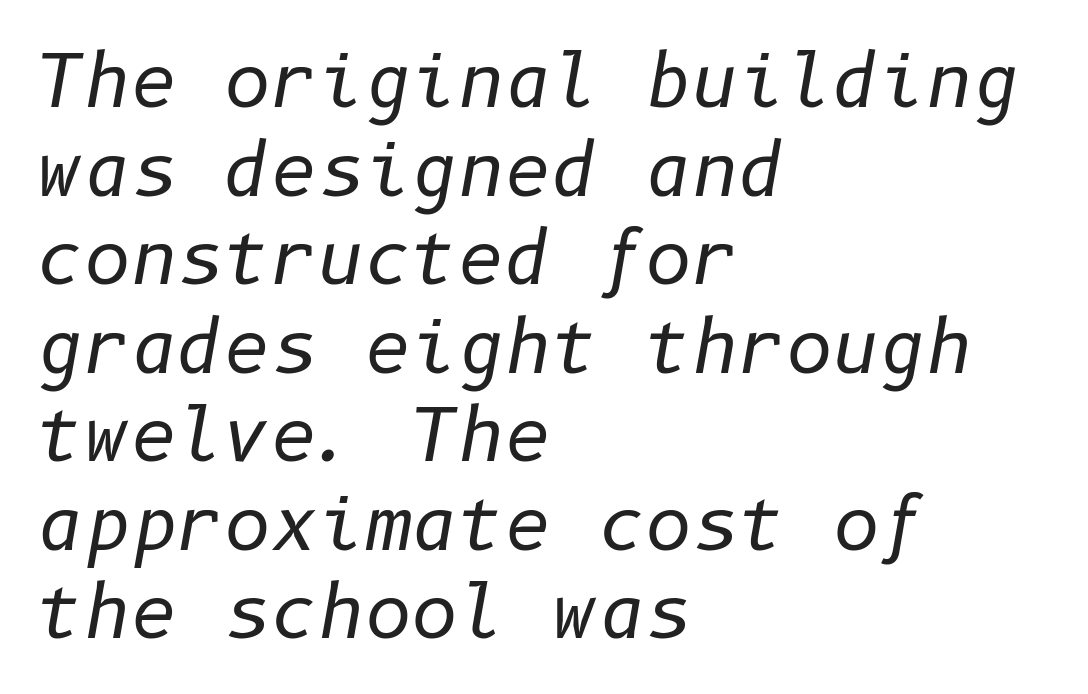
Q: Is the text bold? A: No.
Q: Is the text italic (slanted)? A: Yes, it leans right by about 10 degrees.
Q: Is the text underlined? A: No.
Q: How is the paragraph aligned? A: Left-aligned.
Q: Is the spacing between letters normal or unusually wide? A: Normal.
Q: Width (condensed, normal, or wide)? A: Normal.
Q: Stroke contrast? A: Low.
Q: x-height? A: Medium.
